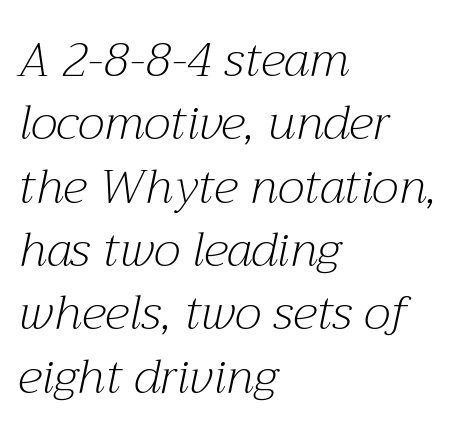
Weight: in the light-to-regular range. Words appear dense and cohesive because spacing is normal. Which margin do the lines hug? The left one — the right edge is uneven. Glance below the letters and you will spot only blank space.
